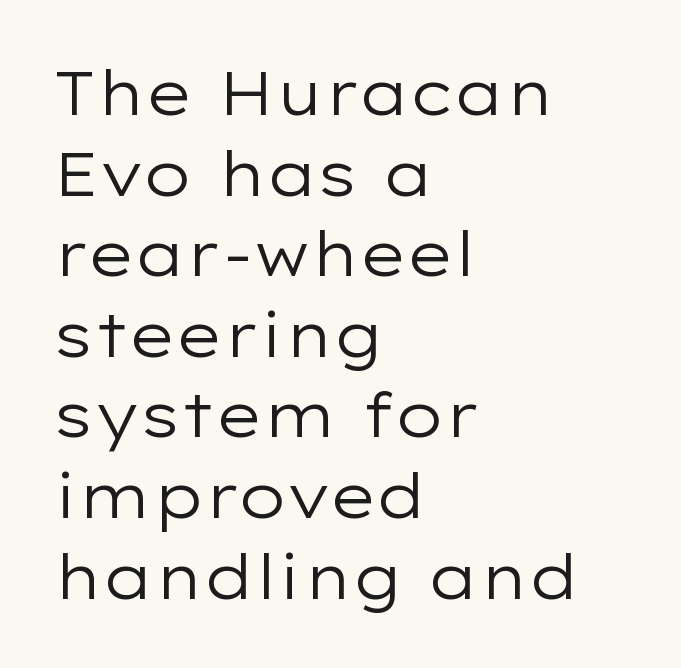
{"serif": "no", "italic": "no", "bold": "no", "weight": "regular", "width": "wide", "stroke_contrast": "low", "x_height": "medium", "monospaced": "no", "underline": "no", "align": "left", "line_spacing": "normal", "line_spacing_ratio": 1.3, "letter_spacing": "normal", "letter_spacing_em": 0.0, "glyph_px": 62}
